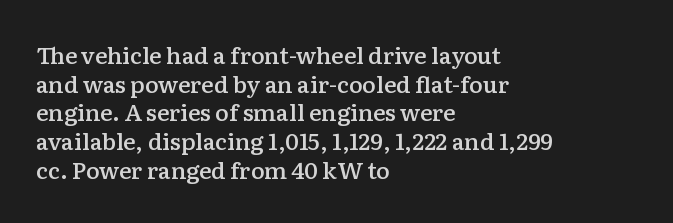
The image shows 23 px text type, upright; set left-aligned, normal line spacing (1.25x), normal letter spacing, not underlined.
